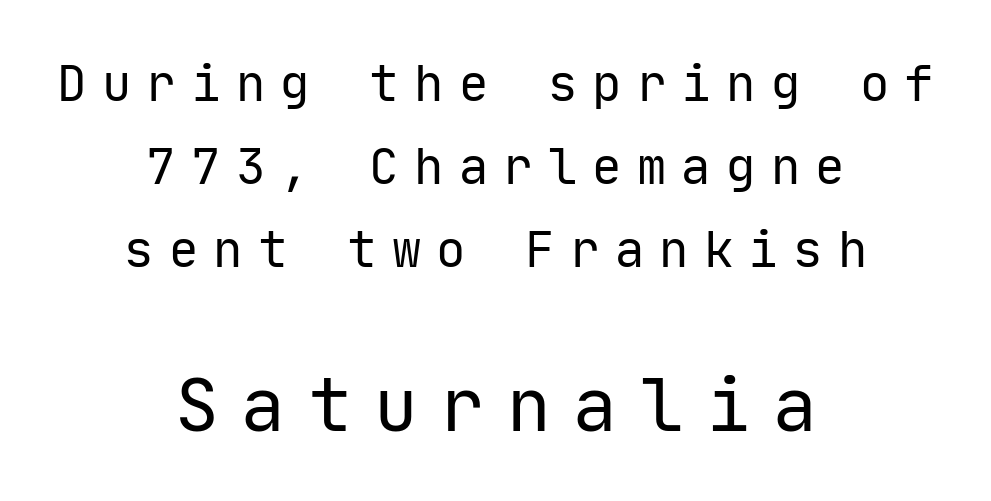
The second block has been scaled up relative to the first. You could count columns in this text — the font is strictly monospaced. Caption: expanded tracking, letters set apart. In terms of letterform style, serifs are entirely absent.
